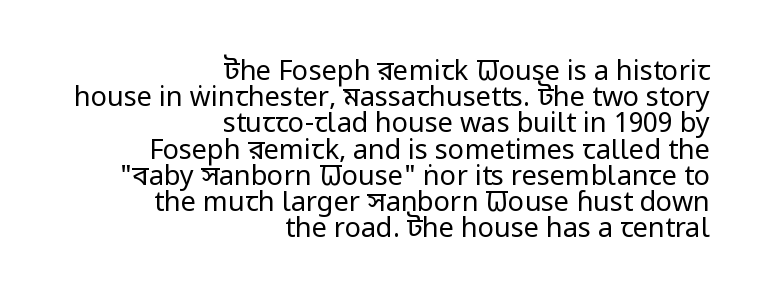
Line spacing here is tight. This rendering uses right alignment, leaving the left contour irregular. Counters stay open thanks to moderate or lighter strokes. Short note: letters normally spaced. The words here are not underlined.
